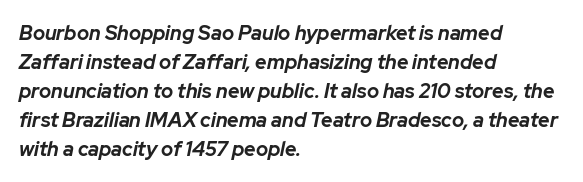
The typesetter chose a ragged-right arrangement here. Whoever set this chose a conventional vertical rhythm. Standard letterfit; no display-style spreading of the glyphs. Thick stems and heavy bowls — unmistakably bold. Glance below the letters and you will spot only blank space.
